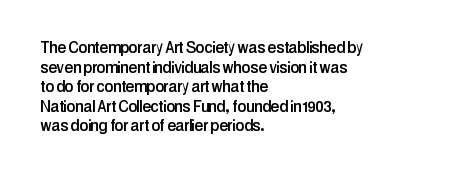
Q: Is the text italic (slanted)? A: No, it is upright.
Q: Is the text underlined? A: No.
Q: How is the paragraph aligned? A: Left-aligned.
Q: Is the spacing between letters normal or unusually wide? A: Normal.
Q: Is the spacing between lines tight, normal or loose? A: Tight.
